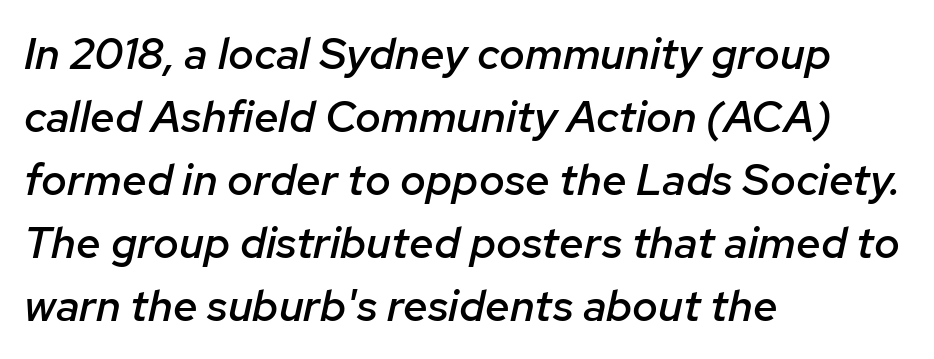
Q: Is the text bold? A: Semi-bold.
Q: Is the text italic (slanted)? A: Yes, it leans right by about 12 degrees.
Q: Is the text underlined? A: No.
Q: How is the paragraph aligned? A: Left-aligned.
Q: Is the spacing between letters normal or unusually wide? A: Normal.
Q: Is the spacing between lines tight, normal or loose? A: Normal.
Q: Width (condensed, normal, or wide)? A: Normal.
Q: Stroke contrast? A: Low.
Q: x-height? A: Medium.
Q: Monospaced? A: No.
